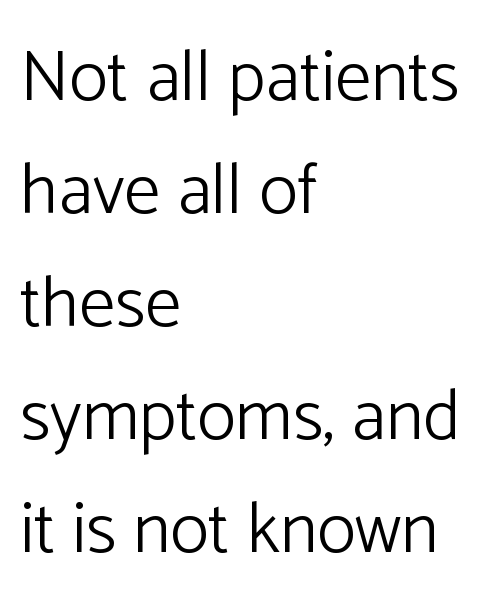
{"serif": "no", "italic": "no", "bold": "no", "weight": "light", "width": "normal", "stroke_contrast": "low", "x_height": "medium", "monospaced": "no", "underline": "no", "align": "left", "line_spacing": "normal", "line_spacing_ratio": 1.57, "letter_spacing": "normal", "letter_spacing_em": 0.0, "glyph_px": 72}
